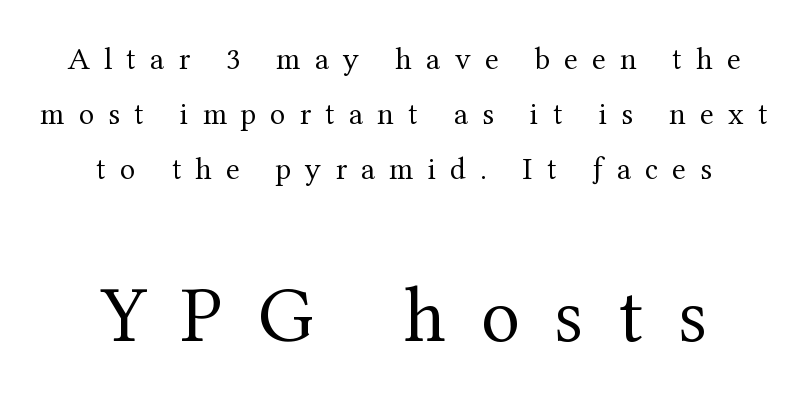
The image shows 80 px regular-weight serif type, upright; set centered, line spacing 1.72x, unusually wide letter spacing (+0.44 em), not underlined; the second (bottom) block is 2.5x larger; medium stroke contrast and a medium x-height.
